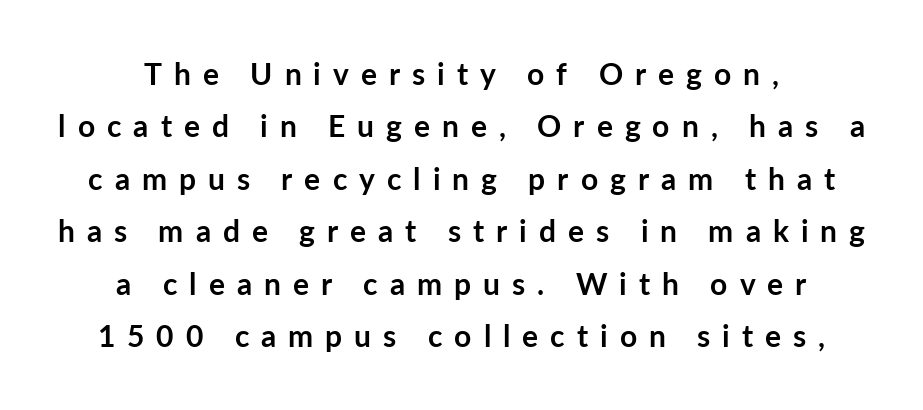
{"serif": "no", "italic": "no", "bold": "yes", "weight": "semibold", "width": "normal", "stroke_contrast": "low", "x_height": "medium", "monospaced": "no", "underline": "no", "align": "center", "line_spacing_ratio": 1.75, "letter_spacing": "wide", "letter_spacing_em": 0.4, "glyph_px": 30}
